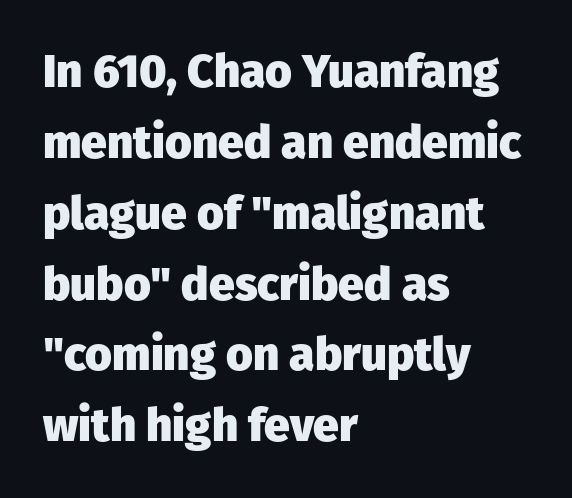
{"serif": "no", "italic": "no", "bold": "yes", "weight": "heavy", "width": "normal", "stroke_contrast": "low", "x_height": "medium", "monospaced": "no", "underline": "no", "align": "left", "line_spacing": "normal", "line_spacing_ratio": 1.54, "letter_spacing": "normal", "letter_spacing_em": 0.0, "glyph_px": 46}
